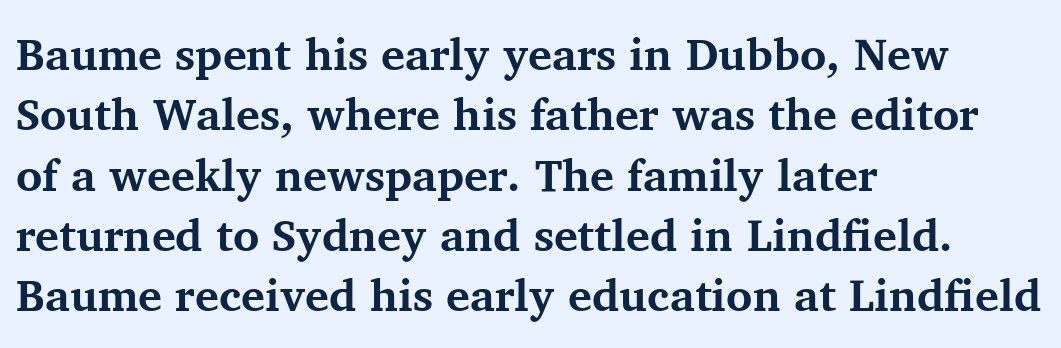
Q: Is the text bold? A: Yes.
Q: Is the text italic (slanted)? A: No, it is upright.
Q: Is the typeface a serif or a sans-serif typeface? A: Serif.
Q: Is the text underlined? A: No.
Q: How is the paragraph aligned? A: Left-aligned.
Q: Is the spacing between letters normal or unusually wide? A: Normal.
Q: Is the spacing between lines tight, normal or loose? A: Normal.
Q: Width (condensed, normal, or wide)? A: Normal.
Q: Stroke contrast? A: Medium.
Q: x-height? A: Medium.
Q: Monospaced? A: No.
